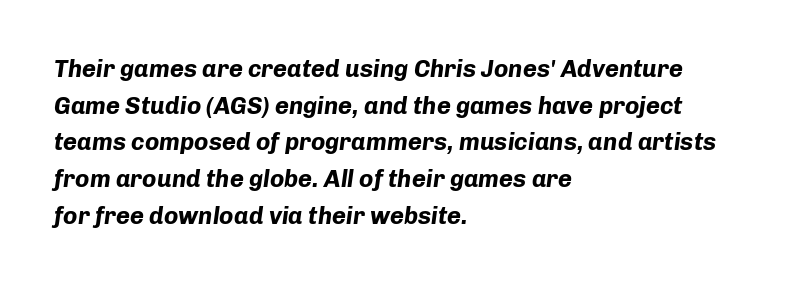
{"italic": "yes", "lean": "right", "slant_degrees": 8, "bold": "yes", "underline": "no", "align": "left", "line_spacing": "normal", "line_spacing_ratio": 1.53, "letter_spacing": "normal", "letter_spacing_em": 0.0, "glyph_px": 24}
